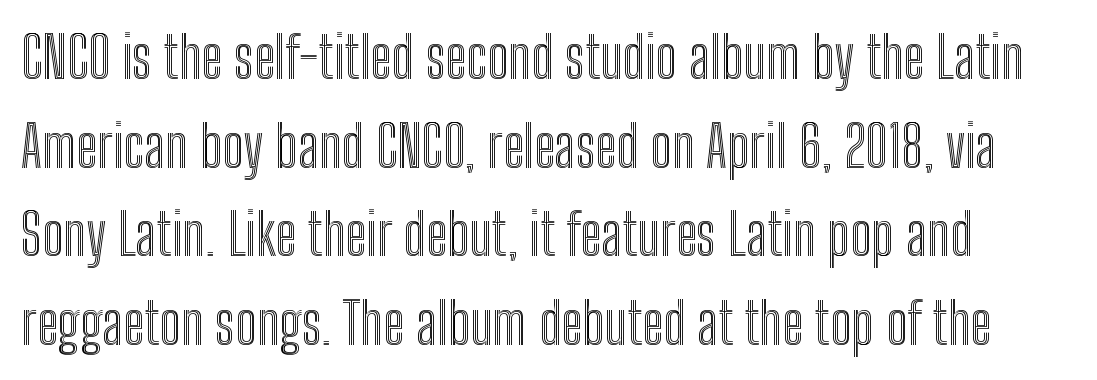
Q: Is the text italic (slanted)? A: No, it is upright.
Q: Is the text underlined? A: No.
Q: Is the spacing between letters normal or unusually wide? A: Normal.
Q: Is the spacing between lines tight, normal or loose? A: Normal.
Q: Width (condensed, normal, or wide)? A: Condensed.
Q: x-height? A: Medium.
Q: Monospaced? A: No.
